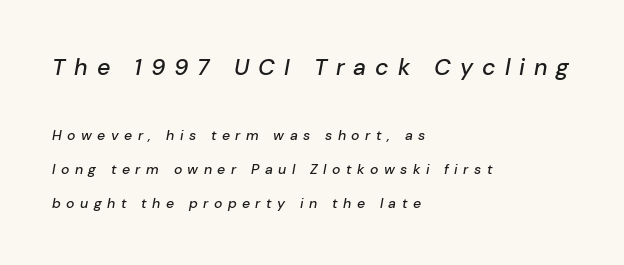
Q: Is the text italic (slanted)? A: Yes, it leans right by about 10 degrees.
Q: Is the text underlined? A: No.
Q: How is the paragraph aligned? A: Left-aligned.
Q: Is the spacing between letters normal or unusually wide? A: Unusually wide.
Q: Is the spacing between lines tight, normal or loose? A: Loose.
Q: Which block of text is set in a larger size, the first (top) or the second (bottom)? A: The first (top) one.
